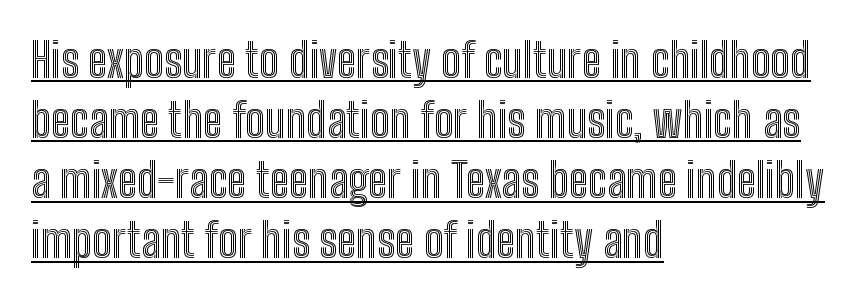
Q: Is the text italic (slanted)? A: No, it is upright.
Q: Is the text underlined? A: Yes.
Q: How is the paragraph aligned? A: Left-aligned.
Q: Is the spacing between letters normal or unusually wide? A: Normal.
Q: Is the spacing between lines tight, normal or loose? A: Normal.
Q: Width (condensed, normal, or wide)? A: Condensed.
Q: x-height? A: Medium.
Q: Monospaced? A: No.
